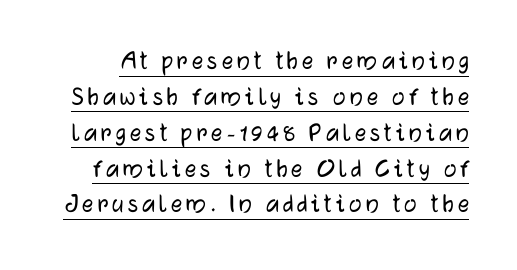
Here the designer chose a conventional face with non-uniform glyph widths. The type sits square on the baseline with zero lean. The string is rendered with underlining switched on. Does the leading feel generous? No, just average.
